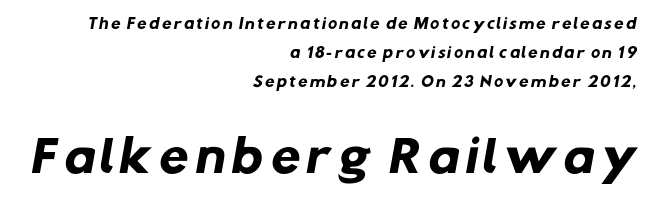
{"serif": "no", "bold": "yes", "weight": "heavy", "width": "normal", "stroke_contrast": "low", "x_height": "medium", "monospaced": "no", "underline": "no", "align": "right", "line_spacing": "loose", "line_spacing_ratio": 2.07, "larger_block": "second", "size_ratio": 3.07, "glyph_px": 43}
